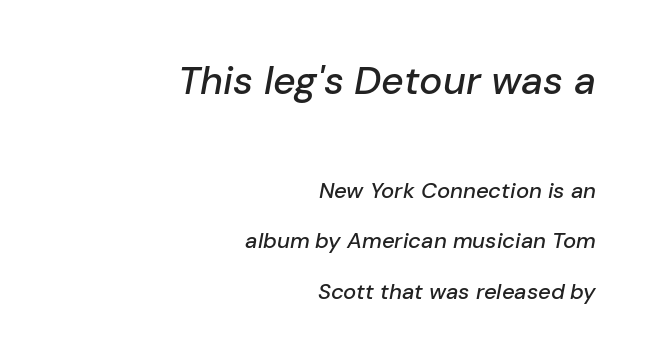
Reading top to bottom, the characters get smaller at the block break. Casual observation: everything's shoved over to the right. The rendering applies a slant to the glyphs. Does extra space separate the letters? No, they use regular spacing. Compared with typical paragraphs, the rows here are farther apart.
